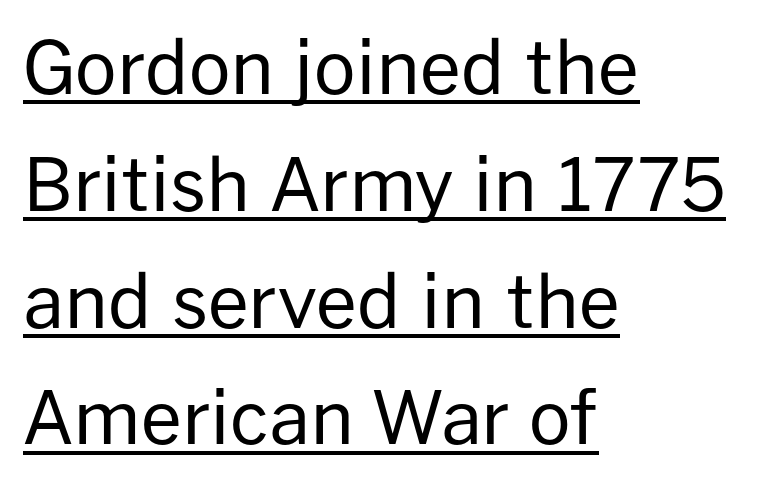
Classification — sans serif. Vertical strokes here are truly vertical. The paragraph has a hard left edge and a soft right edge. A typesetter would call this proportional, since set widths differ per character. Summary of weight: not heavy and not bold.
